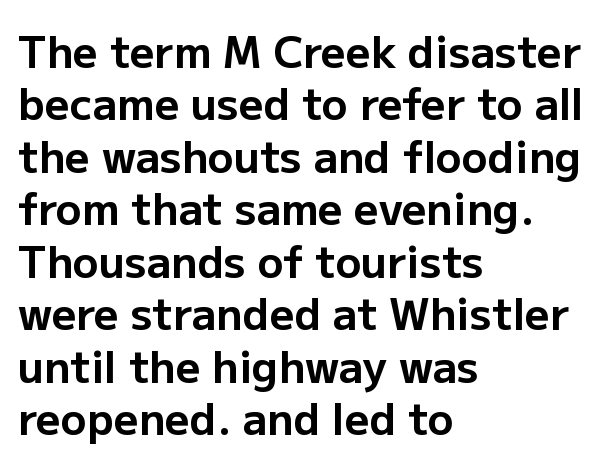
When letters stand straight like this, we call the style roman or upright. This rendering features lettering with no underline. As a designer I'd log this as weight 700, bold. These lines are rendered in a variable-pitch font.
